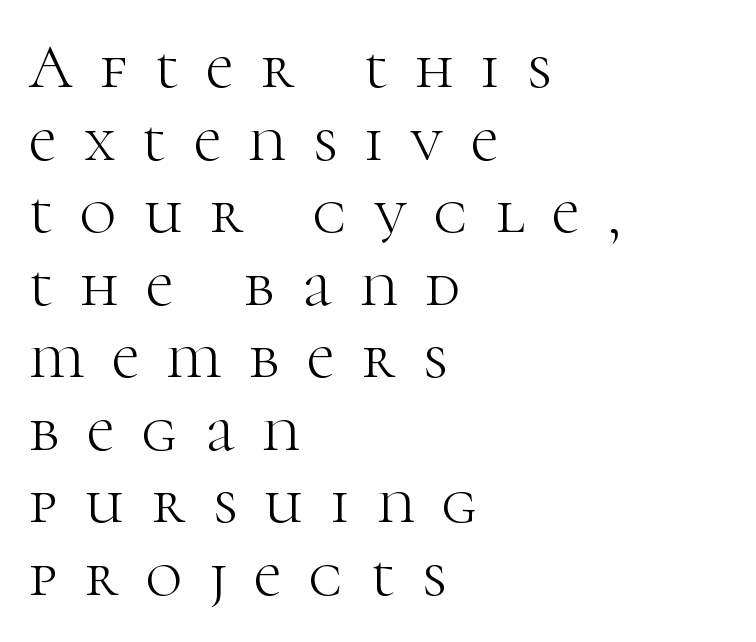
Q: Is the text bold? A: No.
Q: Is the text italic (slanted)? A: No, it is upright.
Q: Is the typeface a serif or a sans-serif typeface? A: Serif.
Q: Is the text underlined? A: No.
Q: How is the paragraph aligned? A: Left-aligned.
Q: Is the spacing between letters normal or unusually wide? A: Unusually wide.
Q: Width (condensed, normal, or wide)? A: Normal.
Q: Stroke contrast? A: High.
Q: x-height? A: Medium.
Q: Monospaced? A: No.
